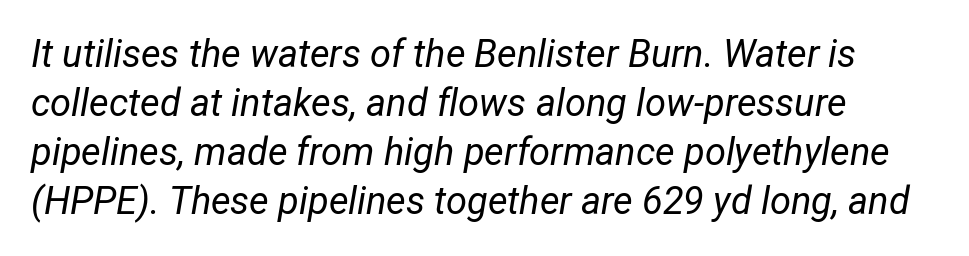
Proportional: the letters do not fall into vertical columns. Plain, unruled lines of type. Weight: in the light-to-regular range. Whoever set this chose a conventional vertical rhythm.
